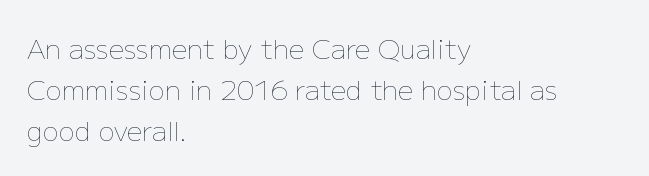
Q: Is the text bold? A: No.
Q: Is the text italic (slanted)? A: No, it is upright.
Q: Is the text underlined? A: No.
Q: How is the paragraph aligned? A: Left-aligned.
Q: Is the spacing between letters normal or unusually wide? A: Normal.
Q: Is the spacing between lines tight, normal or loose? A: Normal.
